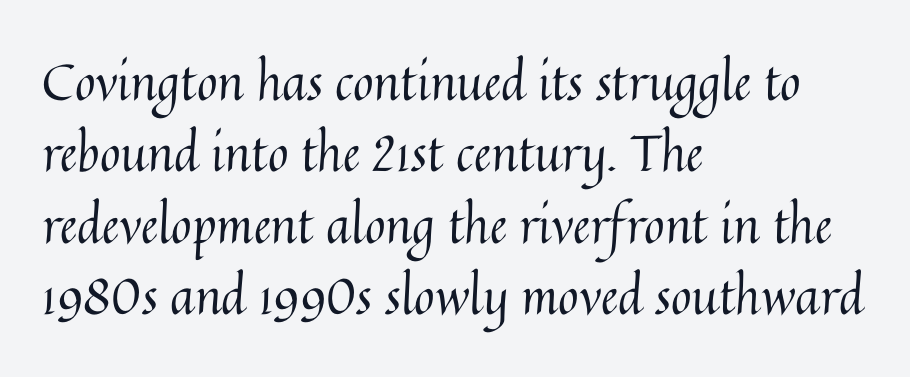
The strokes carry an ordinary text weight at most. The letters advance in unequal steps, a hallmark of proportional type. The string is rendered with underlining switched off. The passage shown has conventional tracking throughout.
